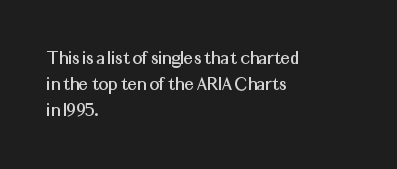
Q: Is the text italic (slanted)? A: No, it is upright.
Q: Is the text underlined? A: No.
Q: How is the paragraph aligned? A: Left-aligned.
Q: Is the spacing between letters normal or unusually wide? A: Normal.
